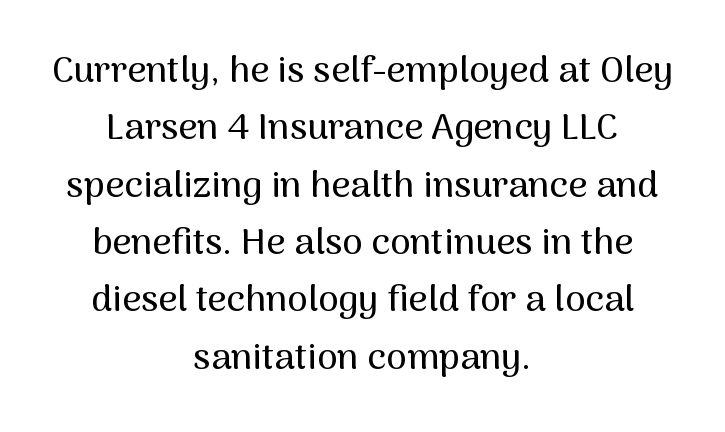
The rendering shows plain stroke endings on the letterforms — a sans-serif design. Is there any slant? The stems are plumb. Is the block centered? Yes — each line is placed symmetrically about the middle. Regarding leading, the lines here are spaced in the standard way. The space beneath each line is pristine and unruled.
